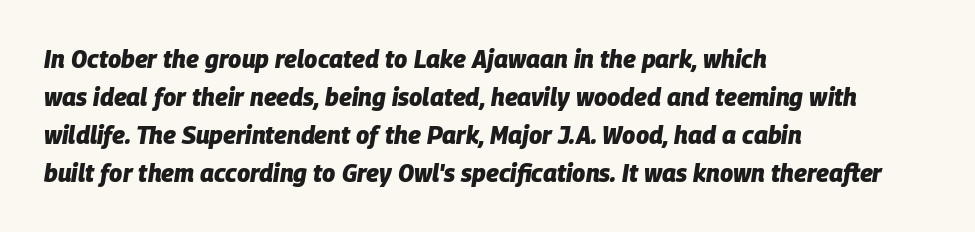
Q: Is the text bold? A: Yes.
Q: Is the text italic (slanted)? A: Yes, it leans right by about 9 degrees.
Q: Is the text underlined? A: No.
Q: How is the paragraph aligned? A: Left-aligned.
Q: Is the spacing between letters normal or unusually wide? A: Normal.
Q: Is the spacing between lines tight, normal or loose? A: Normal.
